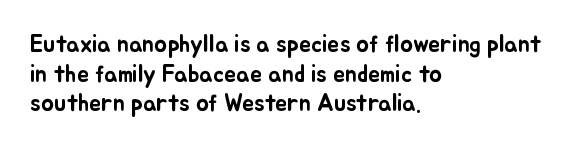
Q: Is the text italic (slanted)? A: No, it is upright.
Q: Is the text underlined? A: No.
Q: How is the paragraph aligned? A: Left-aligned.
Q: Is the spacing between letters normal or unusually wide? A: Normal.
